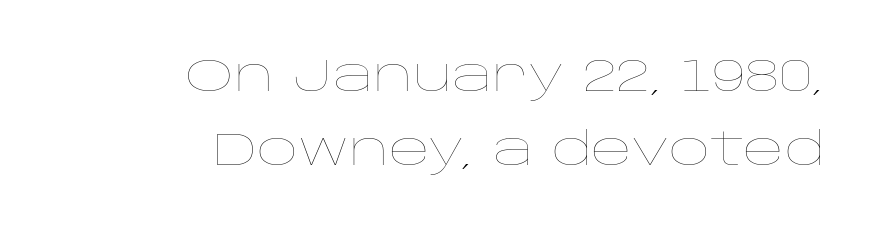
{"italic": "no", "bold": "no", "weight": "thin", "width": "wide", "stroke_contrast": "low", "x_height": "large", "monospaced": "no", "underline": "no", "align": "right", "line_spacing": "normal", "line_spacing_ratio": 1.65, "letter_spacing": "normal", "letter_spacing_em": 0.0, "glyph_px": 45}
